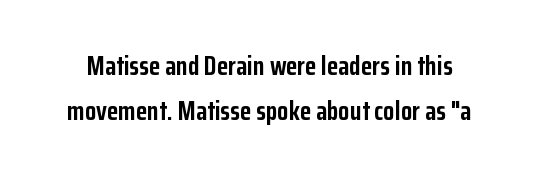
Glyph-to-glyph distance matches everyday printed text. The lettering stays uniformly vertical, giving the passage a roman look. Notice how thick the strokes are: this is what a full bold looks like. Any mark beneath the type? The region is blank.
